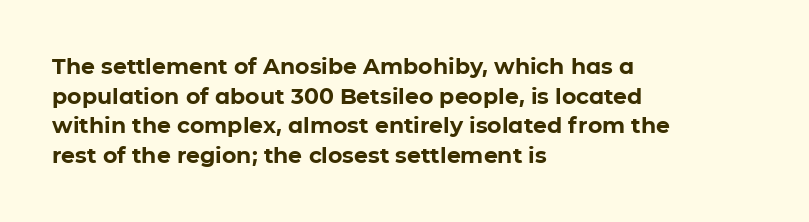
Caption: standard tracking, unaltered. Bold? Absolutely — the strokes are thick and heavy. Where is the straight margin? On the left. The line-height multiplier appears to be the usual default. Underlining? Definitely not there. Upright lettering throughout.
